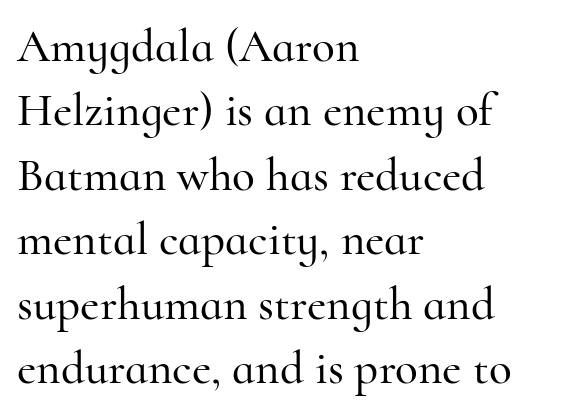
Q: Is the text italic (slanted)? A: No, it is upright.
Q: Is the typeface a serif or a sans-serif typeface? A: Serif.
Q: Is the text underlined? A: No.
Q: How is the paragraph aligned? A: Left-aligned.
Q: Is the spacing between letters normal or unusually wide? A: Normal.
Q: Is the spacing between lines tight, normal or loose? A: Normal.
Q: Width (condensed, normal, or wide)? A: Normal.
Q: Stroke contrast? A: High.
Q: x-height? A: Small.
Q: Monospaced? A: No.
